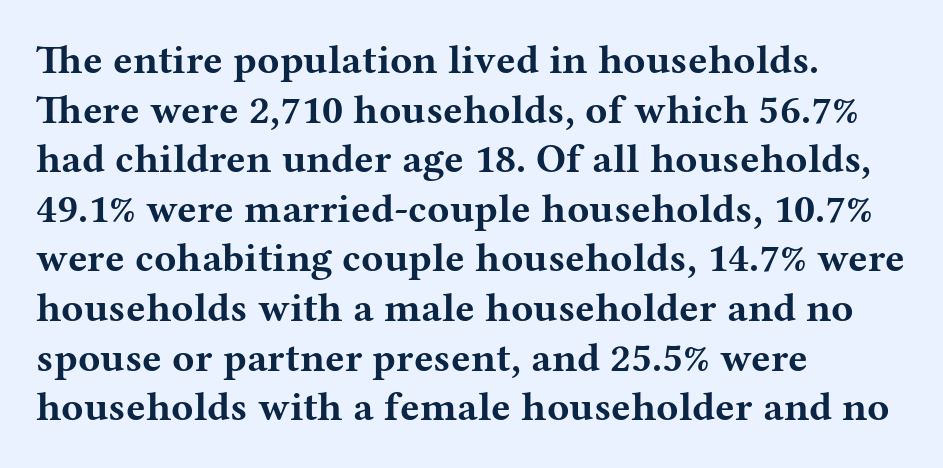
{"serif": "yes", "italic": "no", "bold": "yes", "weight": "bold", "width": "wide", "stroke_contrast": "medium", "x_height": "medium", "monospaced": "no", "underline": "no", "align": "left", "line_spacing_ratio": 1.21, "letter_spacing": "normal", "letter_spacing_em": 0.0, "glyph_px": 41}
